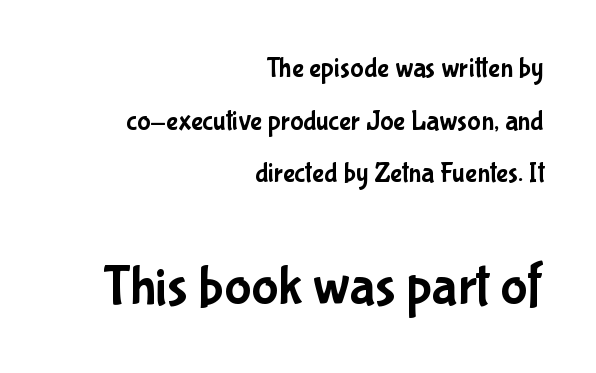
The image shows 56 px condensed sans-serif type, upright; set right-aligned, line spacing 1.88x, normal letter spacing, not underlined; the second (bottom) block is 2.0x larger; low stroke contrast and a medium x-height.
